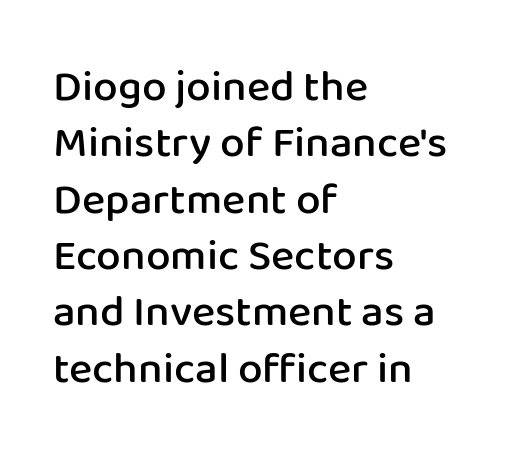
The image shows 44 px semibold sans-serif type, upright; set left-aligned, normal line spacing (1.28x), normal letter spacing, not underlined; low stroke contrast and a medium x-height.
